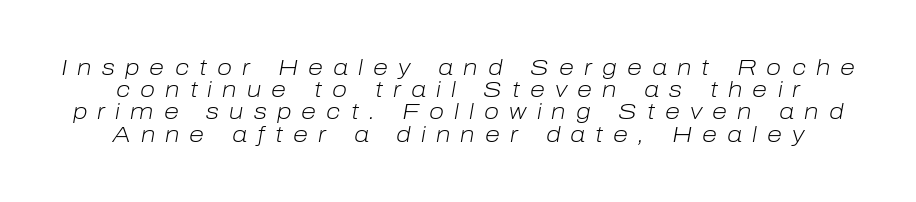
This sample uses expanded letter spacing, leaving extra air between glyphs. Is the stroke heavy? The answer is a plain regular-or-lighter. The foot of each line stays bare and open. Does the lettering tilt? It does — this is italic.
